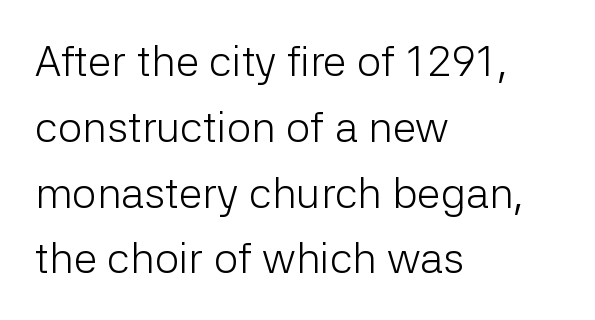
Is this a fixed-width face? No — the glyphs have proportional, varying widths. The leading is moderate, giving the passage an even texture. In terms of posture, this sample is upright. The specimen omits any rule beneath the text block's lines. A light-to-regular cut is what we see here.
